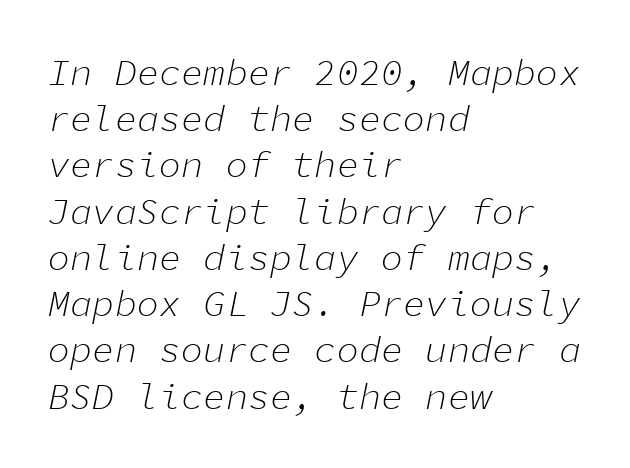
Q: Is the text bold? A: No.
Q: Is the text italic (slanted)? A: Yes, it leans right by about 11 degrees.
Q: Is the text underlined? A: No.
Q: How is the paragraph aligned? A: Left-aligned.
Q: Is the spacing between letters normal or unusually wide? A: Normal.
Q: Is the spacing between lines tight, normal or loose? A: Normal.
Q: Width (condensed, normal, or wide)? A: Normal.
Q: Stroke contrast? A: Low.
Q: x-height? A: Medium.
Q: Monospaced? A: Yes.
